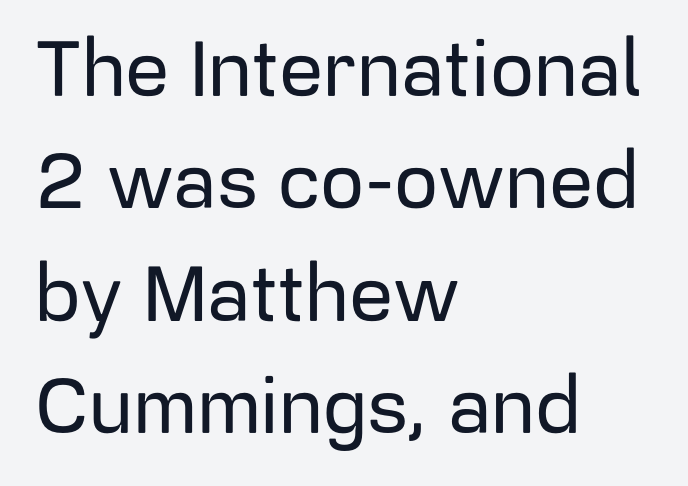
Q: Is the text italic (slanted)? A: No, it is upright.
Q: Is the typeface a serif or a sans-serif typeface? A: Sans-serif.
Q: Is the text underlined? A: No.
Q: How is the paragraph aligned? A: Left-aligned.
Q: Is the spacing between letters normal or unusually wide? A: Normal.
Q: Is the spacing between lines tight, normal or loose? A: Normal.
Q: Width (condensed, normal, or wide)? A: Normal.
Q: Stroke contrast? A: Low.
Q: x-height? A: Medium.
Q: Monospaced? A: No.
